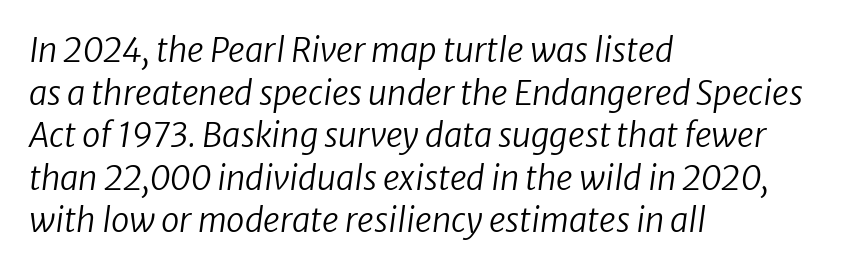
The passage shown is typed in a proportional face where columns would drift. These lines stack with their left ends in a neat column. Bare-footed words on every line. Leading: standard. Stems and bowls with no extra thickness — not bold. These lines were composed using italics.
